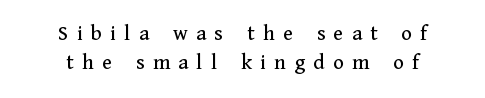
{"italic": "no", "underline": "no", "align": "center", "line_spacing": "normal", "line_spacing_ratio": 1.34, "letter_spacing": "wide", "letter_spacing_em": 0.38, "glyph_px": 22}
